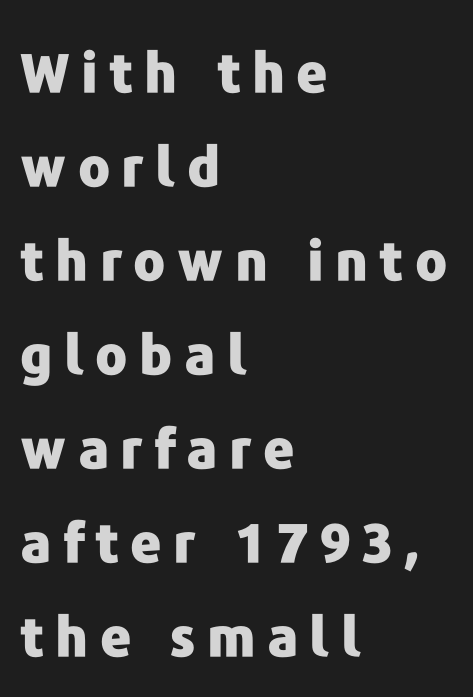
The image shows 54 px heavy sans-serif type, upright; set left-aligned, line spacing 1.74x, unusually wide letter spacing (+0.21 em), not underlined; low stroke contrast and a medium x-height.
